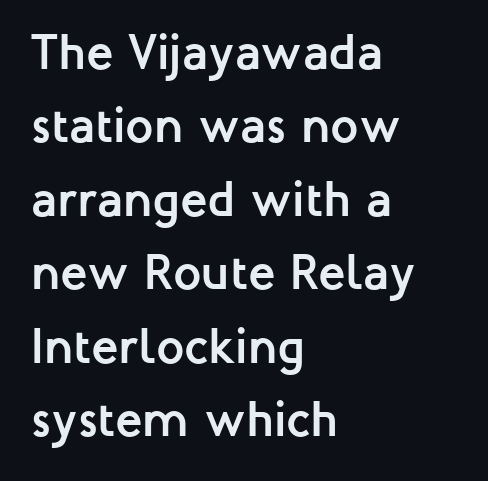
{"serif": "no", "italic": "no", "bold": "yes", "weight": "semibold", "width": "normal", "stroke_contrast": "low", "x_height": "medium", "monospaced": "no", "underline": "no", "align": "left", "line_spacing": "normal", "line_spacing_ratio": 1.47, "letter_spacing": "normal", "letter_spacing_em": 0.0, "glyph_px": 50}
